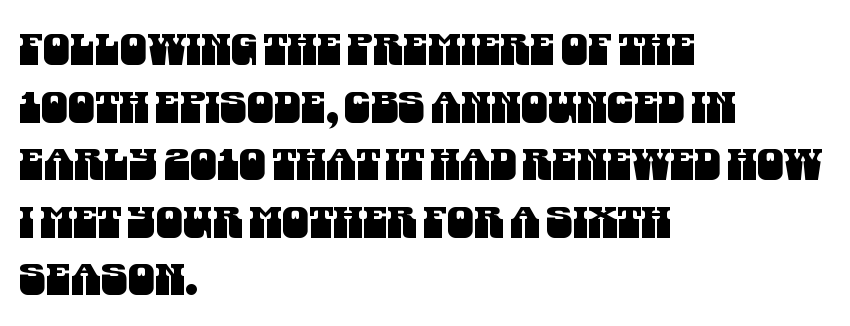
No word sits above an underline. You could not count columns in this text — the font is proportionally spaced. This sample uses a sans-serif face. What's the leading like? Ordinary, nothing unusual. This sample is left-justified, so line endings fall wherever the words run out. These lines keep a tight, regular rhythm from letter to letter.
